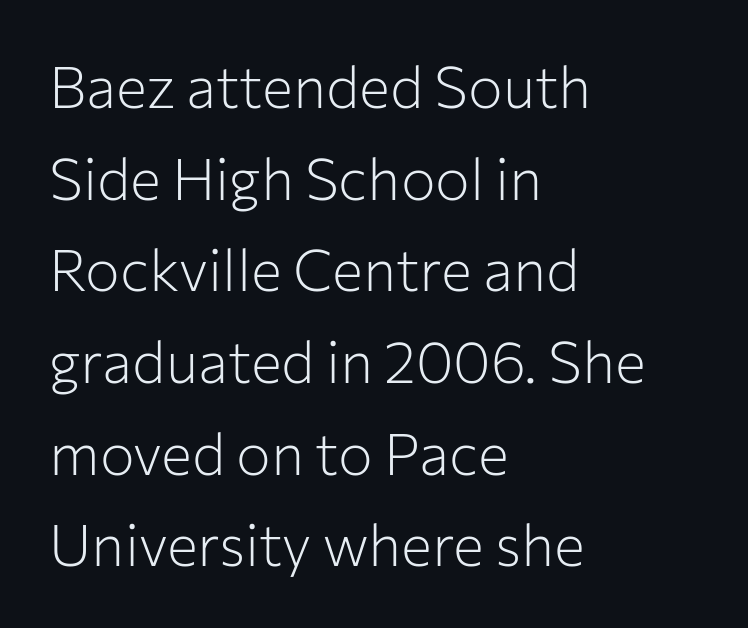
Rendered with straight, roman letterforms. The foot of each line stays bare and open. What stands out about the letter spacing? Nothing — it is the standard amount. No feet cap the strokes, marking this as sans-serif type.
